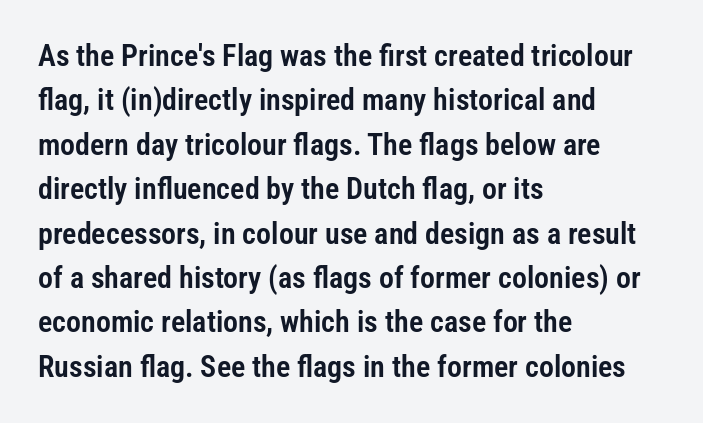
The image shows 30 px condensed sans-serif type, upright; set left-aligned, normal line spacing (1.48x), normal letter spacing, not underlined; low stroke contrast and a medium x-height.
